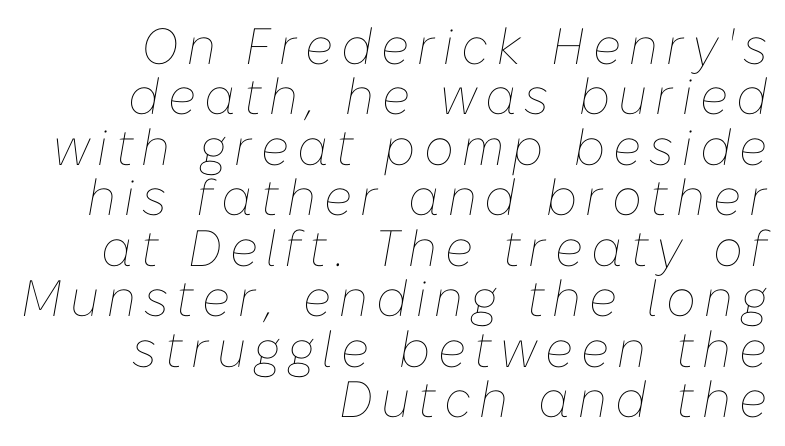
Q: Is the text bold? A: No.
Q: Is the text italic (slanted)? A: Yes, it leans right by about 10 degrees.
Q: Is the text underlined? A: No.
Q: How is the paragraph aligned? A: Right-aligned.
Q: Is the spacing between lines tight, normal or loose? A: Tight.
Q: Width (condensed, normal, or wide)? A: Normal.
Q: Stroke contrast? A: Low.
Q: x-height? A: Medium.
Q: Monospaced? A: No.
